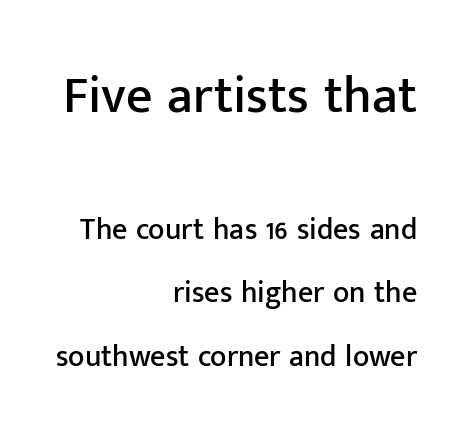
{"serif": "no", "italic": "no", "width": "normal", "stroke_contrast": "low", "x_height": "medium", "monospaced": "no", "underline": "no", "align": "right", "line_spacing": "loose", "line_spacing_ratio": 2.12, "letter_spacing": "normal", "letter_spacing_em": 0.0, "larger_block": "first", "size_ratio": 1.73, "glyph_px": 52}
